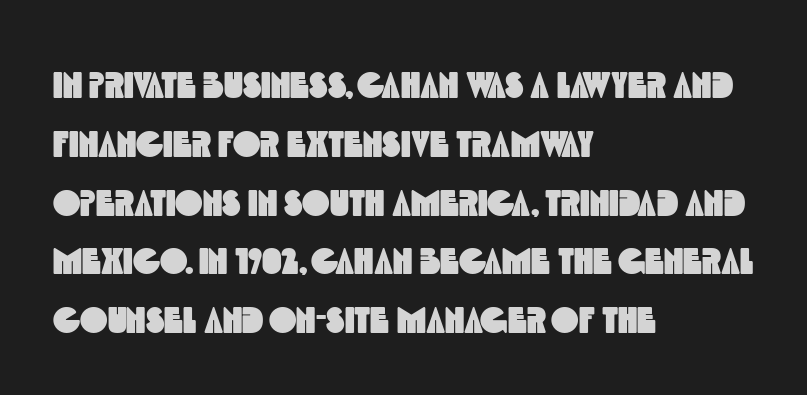
{"serif": "no", "width": "condensed", "x_height": "large", "monospaced": "no", "underline": "no", "align": "left", "line_spacing": "normal", "line_spacing_ratio": 1.59, "letter_spacing": "normal", "letter_spacing_em": 0.0, "glyph_px": 37}
